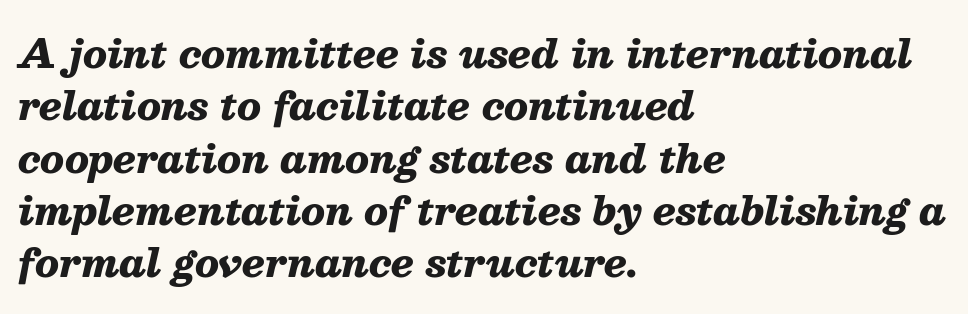
The image shows 39 px heavy type, italic (leaning right); set left-aligned, normal line spacing (1.34x), normal letter spacing, not underlined; medium stroke contrast and a medium x-height.
